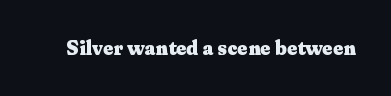
The rendering keeps characters at their native spacing. Underlining? Definitely not there. Nope, not italic — everything's standing straight. Set as a true bold cut, around the 700 mark.
